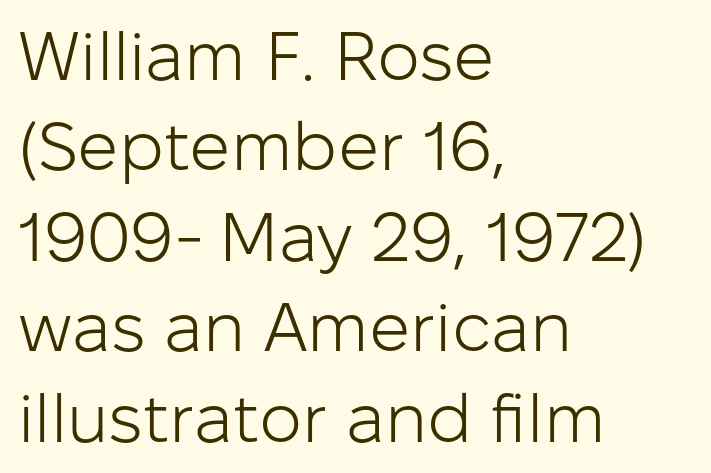
Q: Is the text bold? A: No.
Q: Is the text italic (slanted)? A: No, it is upright.
Q: Is the typeface a serif or a sans-serif typeface? A: Sans-serif.
Q: Is the text underlined? A: No.
Q: How is the paragraph aligned? A: Left-aligned.
Q: Is the spacing between letters normal or unusually wide? A: Normal.
Q: Is the spacing between lines tight, normal or loose? A: Normal.
Q: Width (condensed, normal, or wide)? A: Normal.
Q: Stroke contrast? A: Low.
Q: x-height? A: Medium.
Q: Monospaced? A: No.
